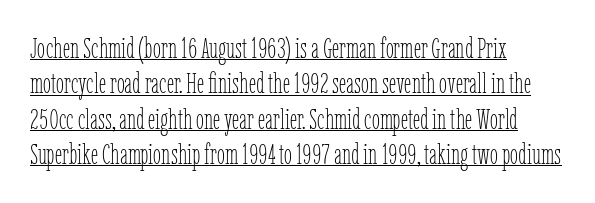
Q: Is the text bold? A: No.
Q: Is the text italic (slanted)? A: No, it is upright.
Q: Is the text underlined? A: Yes.
Q: How is the paragraph aligned? A: Left-aligned.
Q: Is the spacing between letters normal or unusually wide? A: Normal.
Q: Width (condensed, normal, or wide)? A: Condensed.
Q: Stroke contrast? A: Low.
Q: x-height? A: Medium.
Q: Monospaced? A: No.
